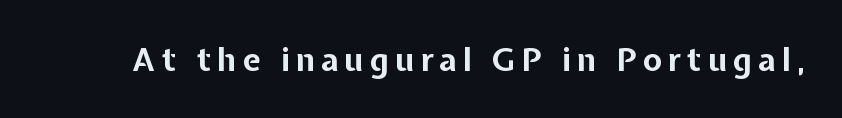
The image shows 32 px bold sans-serif type, upright; set not underlined; low stroke contrast and a medium x-height.
